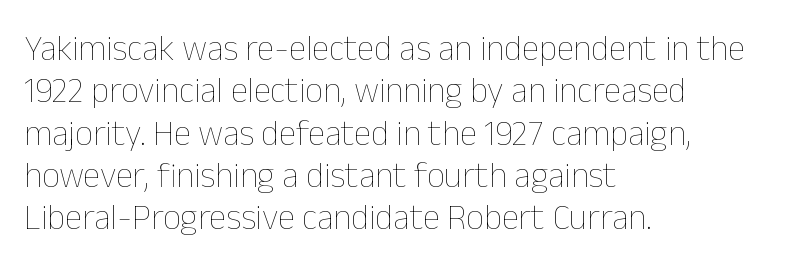
These lines are rendered in a variable-pitch font. Bold? No — there's no thickening of the strokes. If you drew a line through each stem, it would be perfectly vertical. Teacher's note: observe the even left margin — that is flush-left alignment. The string is rendered with underlining switched off.
